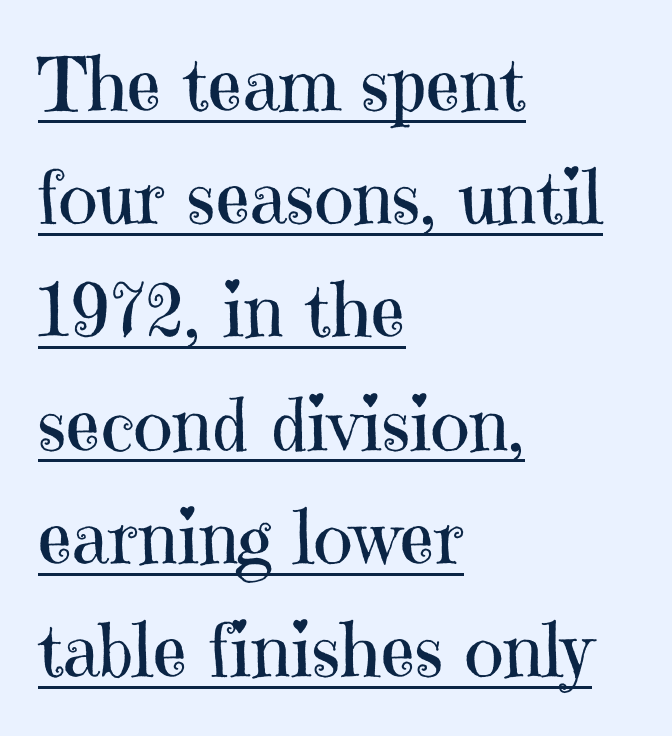
Stems here are at most as thick as an everyday book face. This block has exactly the height ordinary leading produces. Check the space under the baseline: a stroke is drawn there. Nothing unusual about the tracking: characters are spaced as the font intends. Style check: upright.
